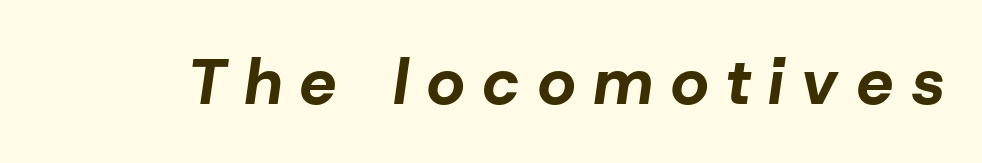
Emphasis by weight is at full strength: bold. Rule under the text: the space is simply empty. There is plenty of visible air inserted between adjacent glyphs. Is this a fixed-width face? No — the glyphs have proportional, varying widths. The glyphs look as if they've been sheared to an angle.
